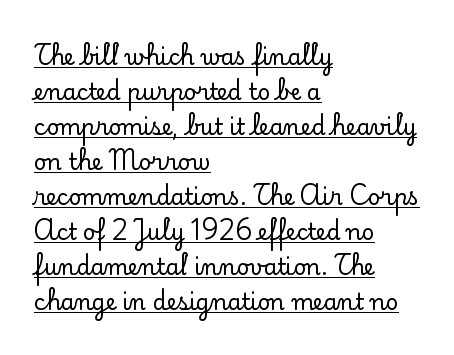
{"italic": "no", "underline": "yes", "align": "left", "line_spacing": "normal", "line_spacing_ratio": 1.59, "letter_spacing": "normal", "letter_spacing_em": 0.0, "glyph_px": 22}
